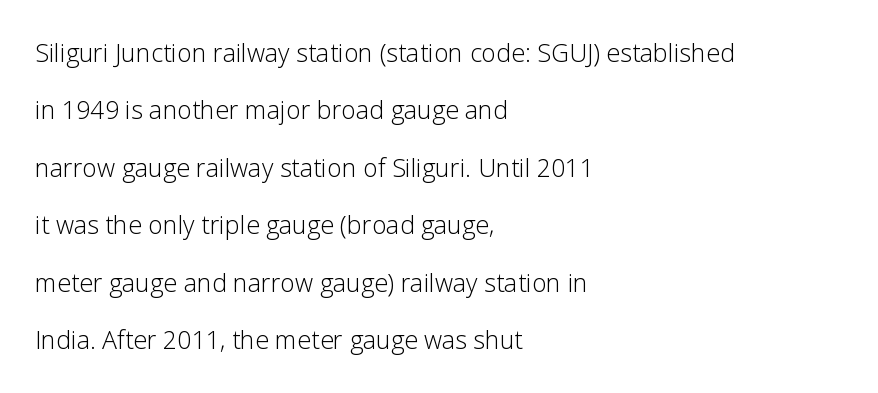
The image shows 25 px text type, upright; set left-aligned, loose line spacing (2.3x), normal letter spacing, not underlined.
